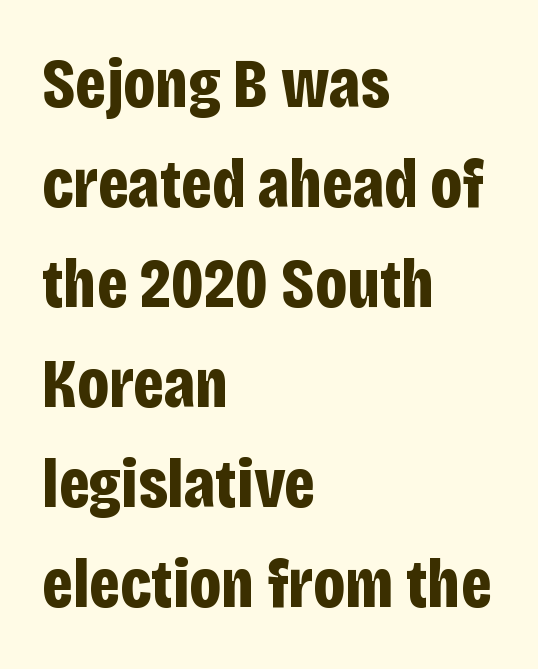
Interline gaps are of average width in this sample. The glyphs are unaccompanied by any horizontal stroke below them. Italic: no, the glyphs are upright roman. The face used here is proportionally spaced, like ordinary book or web type.
